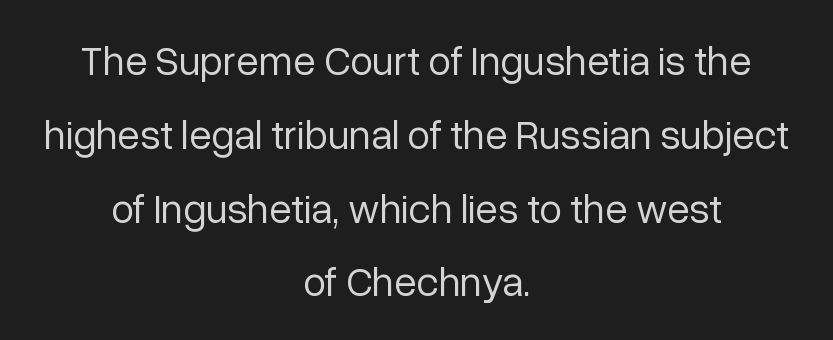
Q: Is the text bold? A: No.
Q: Is the text italic (slanted)? A: No, it is upright.
Q: Is the typeface a serif or a sans-serif typeface? A: Sans-serif.
Q: Is the text underlined? A: No.
Q: How is the paragraph aligned? A: Centered.
Q: Is the spacing between letters normal or unusually wide? A: Normal.
Q: Width (condensed, normal, or wide)? A: Normal.
Q: Stroke contrast? A: Low.
Q: x-height? A: Medium.
Q: Monospaced? A: No.
